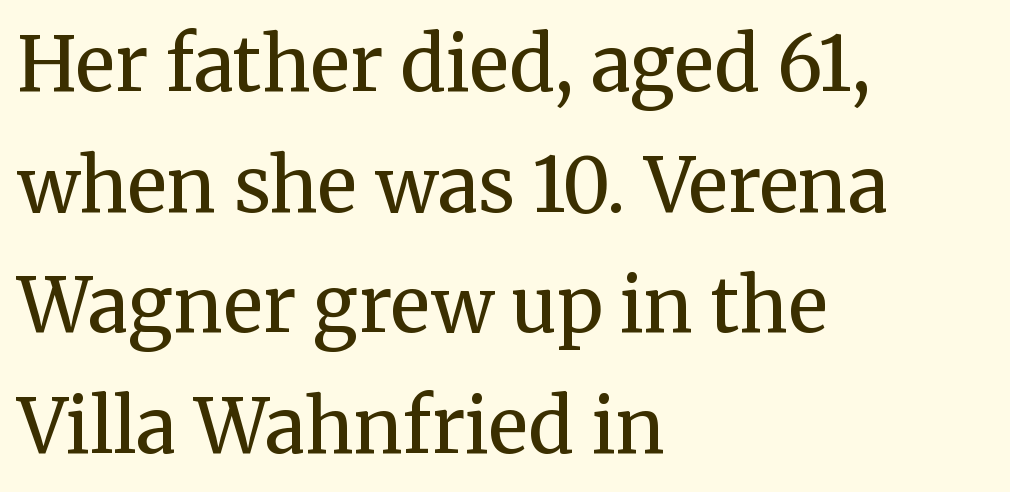
Vertically, the passage feels balanced, rows spaced as you'd expect. This is serif lettering, the kind often seen in printed books. Posture: upright roman. The text block is weighted toward the left margin, trailing off unevenly rightward.
